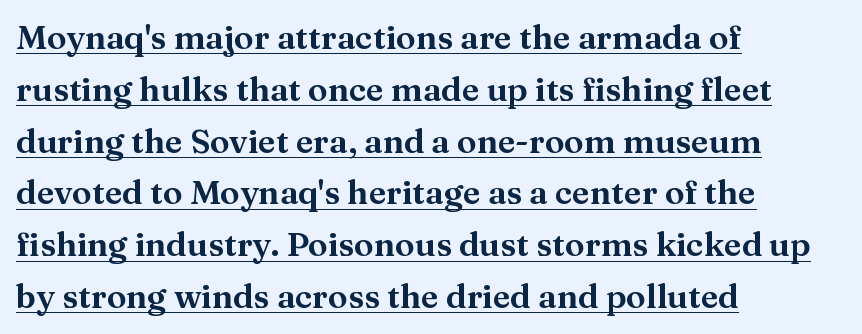
Q: Is the text italic (slanted)? A: No, it is upright.
Q: Is the typeface a serif or a sans-serif typeface? A: Serif.
Q: Is the text underlined? A: Yes.
Q: How is the paragraph aligned? A: Left-aligned.
Q: Is the spacing between letters normal or unusually wide? A: Normal.
Q: Is the spacing between lines tight, normal or loose? A: Normal.
Q: Width (condensed, normal, or wide)? A: Normal.
Q: Stroke contrast? A: Medium.
Q: x-height? A: Medium.
Q: Monospaced? A: No.
